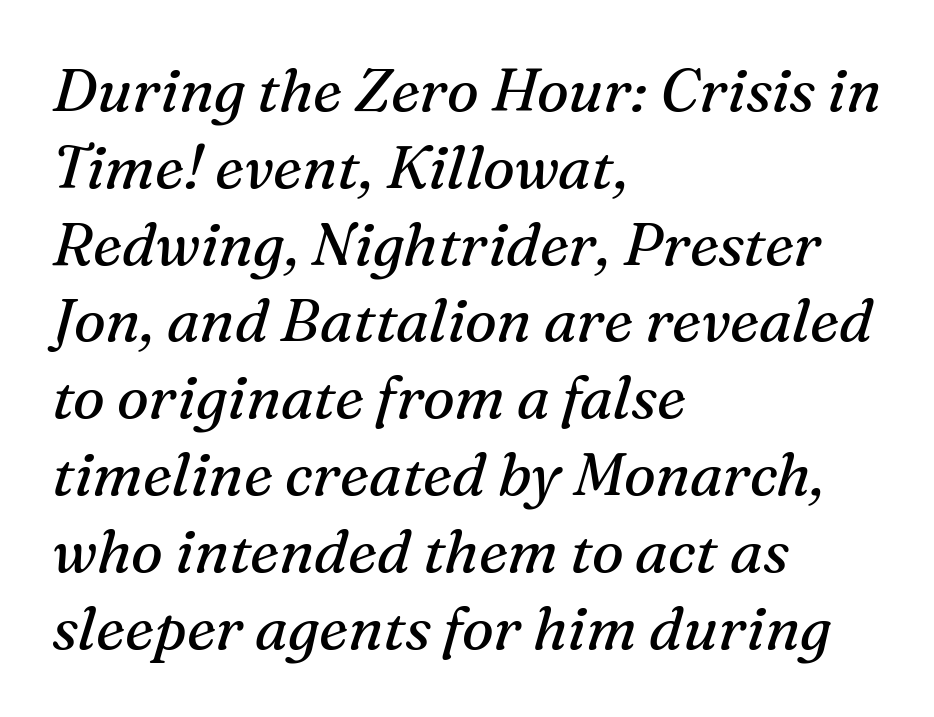
If you drew a ruler down the left edge, every line would touch it. Baseline-to-baseline distance is the conventional proportion of letter height. The specimen omits any rule beneath the text block's lines. The tracking reads as untouched default to a designer's eye. The font sits on the lighter half of the weight spectrum, regular included. The whole block is typeset with a tilt.
